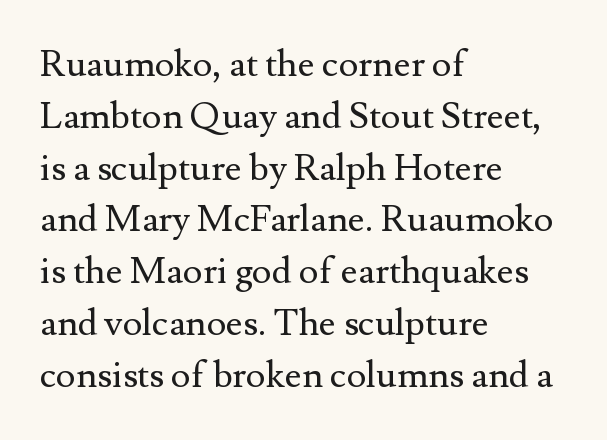
Q: Is the text bold? A: No.
Q: Is the text italic (slanted)? A: No, it is upright.
Q: Is the typeface a serif or a sans-serif typeface? A: Serif.
Q: Is the text underlined? A: No.
Q: How is the paragraph aligned? A: Left-aligned.
Q: Is the spacing between letters normal or unusually wide? A: Normal.
Q: Is the spacing between lines tight, normal or loose? A: Normal.
Q: Width (condensed, normal, or wide)? A: Normal.
Q: Stroke contrast? A: Medium.
Q: x-height? A: Small.
Q: Monospaced? A: No.
